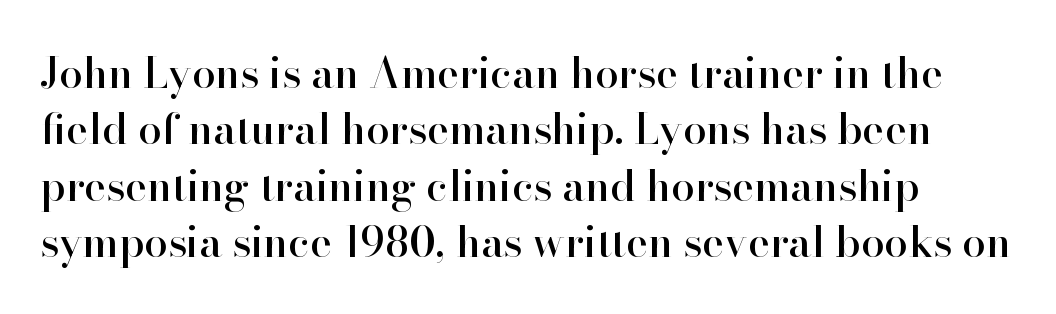
Leading matches the norm, producing a regular column. Note the varied advance widths — an 'i' is clearly narrower than an 'm'. Quick note: underline off. Font category for this specimen: serif. Posture: vertical.
